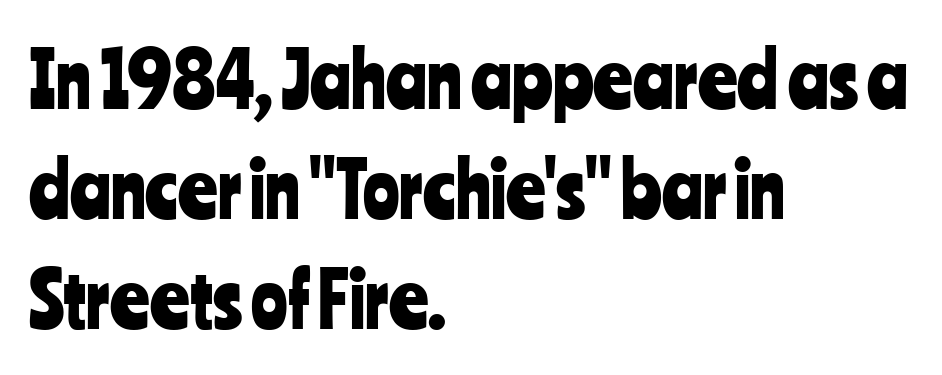
The image shows 76 px condensed sans-serif type, upright; set left-aligned, normal line spacing (1.45x), normal letter spacing, not underlined; low stroke contrast and a medium x-height.
